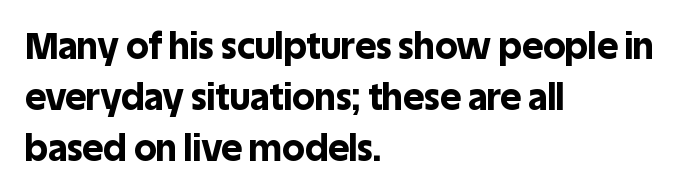
The image shows 36 px bold sans-serif type, upright; set left-aligned, normal line spacing (1.42x), normal letter spacing, not underlined; a large x-height.
